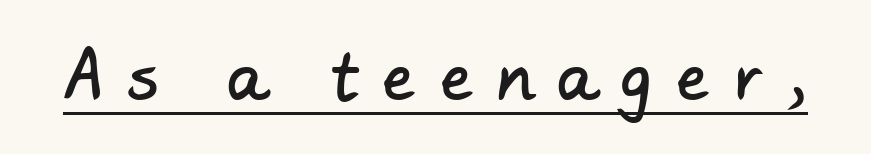
{"serif": "no", "width": "normal", "stroke_contrast": "low", "x_height": "small", "monospaced": "no", "underline": "yes", "letter_spacing": "wide", "letter_spacing_em": 0.38, "glyph_px": 64}
